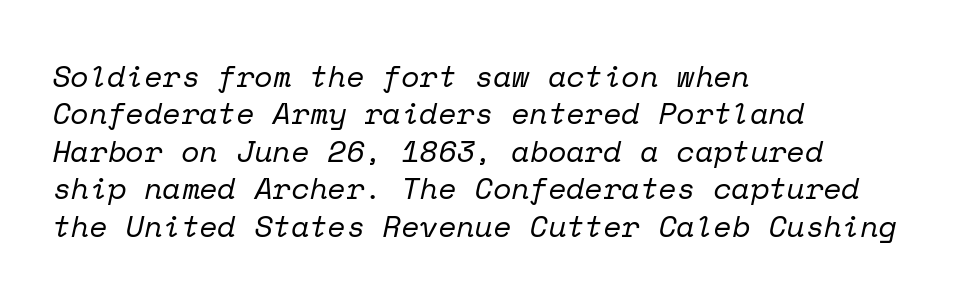
{"serif": "yes", "italic": "yes", "lean": "right", "slant_degrees": 12, "bold": "no", "weight": "regular", "width": "normal", "stroke_contrast": "low", "x_height": "medium", "monospaced": "yes", "underline": "no", "align": "left", "line_spacing": "normal", "line_spacing_ratio": 1.25, "letter_spacing": "normal", "letter_spacing_em": 0.0, "glyph_px": 30}
